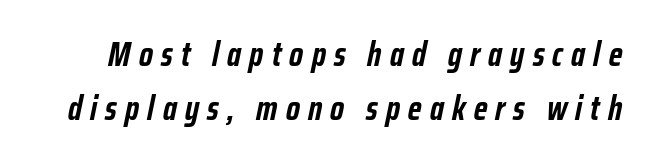
Q: Is the text bold? A: Yes.
Q: Is the text italic (slanted)? A: Yes, it leans right by about 12 degrees.
Q: Is the text underlined? A: No.
Q: Is the spacing between letters normal or unusually wide? A: Unusually wide.
Q: Is the spacing between lines tight, normal or loose? A: Normal.
Q: Width (condensed, normal, or wide)? A: Condensed.
Q: Stroke contrast? A: Low.
Q: x-height? A: Medium.
Q: Monospaced? A: No.
